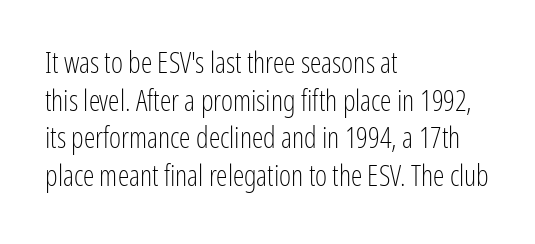
Descender tails drop into unmarked territory. This sample has the flowing, uneven cadence of proportional lettering. Upright lettering throughout. What's the leading like? Ordinary, nothing unusual. Standard letterfit; no display-style spreading of the glyphs. To sum up the face: it is a sans, with no serifs.
